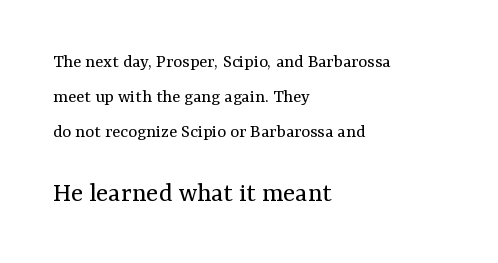
Q: Is the text bold? A: No.
Q: Is the text italic (slanted)? A: No, it is upright.
Q: Is the typeface a serif or a sans-serif typeface? A: Serif.
Q: Is the text underlined? A: No.
Q: How is the paragraph aligned? A: Left-aligned.
Q: Is the spacing between letters normal or unusually wide? A: Normal.
Q: Which block of text is set in a larger size, the first (top) or the second (bottom)? A: The second (bottom) one.
Q: Width (condensed, normal, or wide)? A: Normal.
Q: Stroke contrast? A: Medium.
Q: x-height? A: Medium.
Q: Monospaced? A: No.
